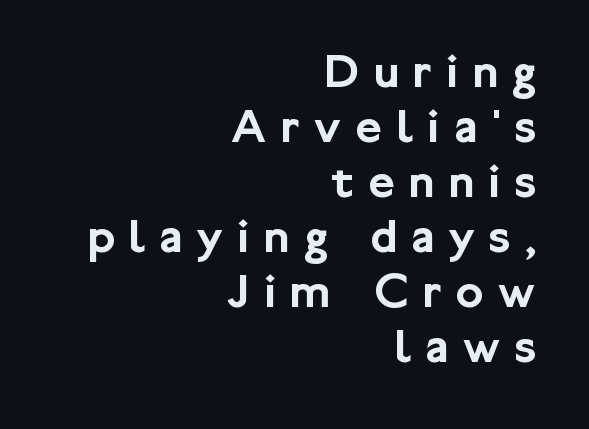
{"serif": "no", "italic": "no", "width": "normal", "stroke_contrast": "low", "x_height": "medium", "monospaced": "no", "underline": "no", "align": "right", "line_spacing": "tight", "line_spacing_ratio": 1.08, "letter_spacing": "wide", "letter_spacing_em": 0.28, "glyph_px": 51}
